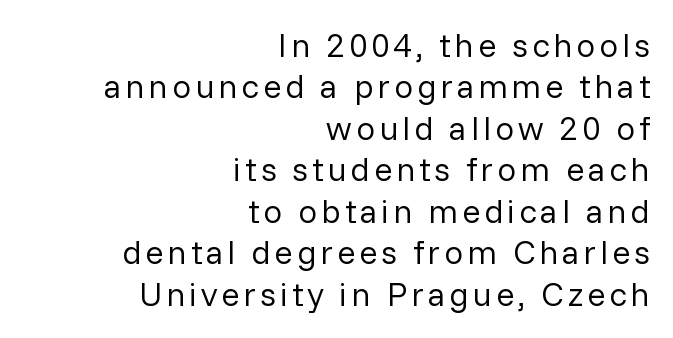
Note the varied advance widths — an 'i' is clearly narrower than an 'm'. Weight: in the light-to-regular range. Regarding serifs, this sample does without them. This rendering uses right alignment, leaving the left contour irregular. Each row of text sits above clean, open space.
